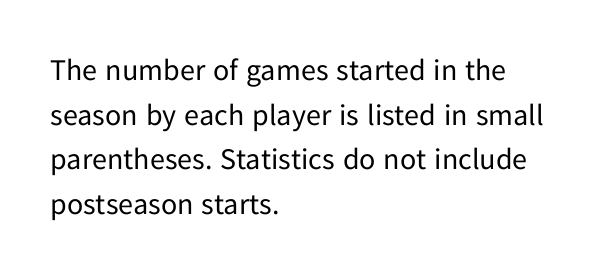
Look at the bottom of the vertical strokes: they stop flat, with no serifs. Tracking here is standard; glyphs follow each other at the usual distance. What's the leading like? Ordinary, nothing unusual. Weight class: somewhere from thin through regular.
